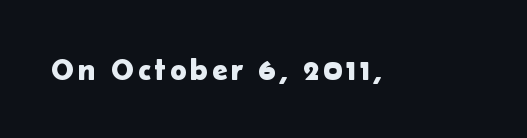
The image shows 31 px sans-serif type, upright; set not underlined; low stroke contrast and a medium x-height.
